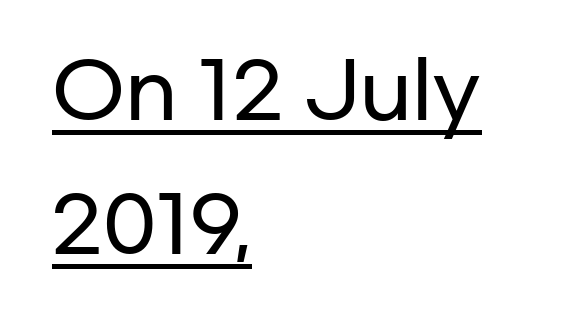
Varying glyph widths throughout — classic text-font behaviour. A sans-serif font was chosen for this passage. This rendering features underlined lettering. The letters stand straight up with perfectly vertical stems.
